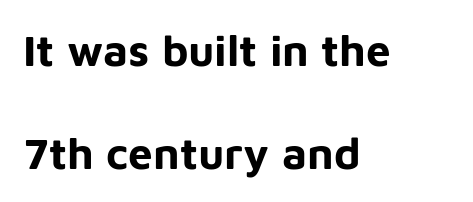
Q: Is the text bold? A: Yes.
Q: Is the text italic (slanted)? A: No, it is upright.
Q: Is the typeface a serif or a sans-serif typeface? A: Sans-serif.
Q: Is the text underlined? A: No.
Q: How is the paragraph aligned? A: Left-aligned.
Q: Is the spacing between letters normal or unusually wide? A: Normal.
Q: Is the spacing between lines tight, normal or loose? A: Loose.
Q: Width (condensed, normal, or wide)? A: Normal.
Q: Stroke contrast? A: Low.
Q: x-height? A: Medium.
Q: Monospaced? A: No.
